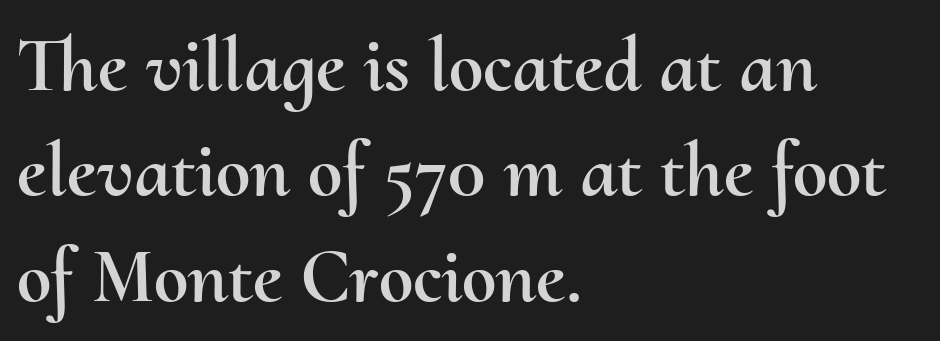
Glyph-to-glyph distance matches everyday printed text. When letters stand straight like this, we call the style roman or upright. Has an underline been added? It has not. These lines are set flush left with a ragged right edge. This block has exactly the height ordinary leading produces.
